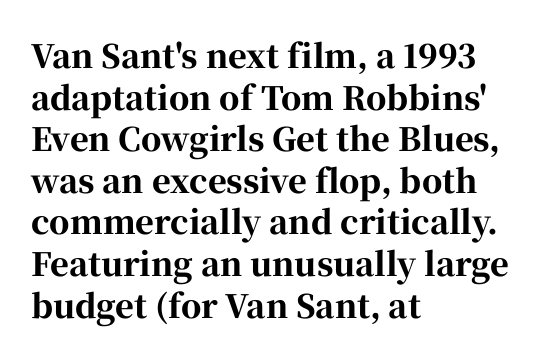
Q: Is the text bold? A: Yes.
Q: Is the text italic (slanted)? A: No, it is upright.
Q: Is the typeface a serif or a sans-serif typeface? A: Serif.
Q: Is the text underlined? A: No.
Q: How is the paragraph aligned? A: Left-aligned.
Q: Is the spacing between letters normal or unusually wide? A: Normal.
Q: Is the spacing between lines tight, normal or loose? A: Normal.
Q: Width (condensed, normal, or wide)? A: Normal.
Q: Stroke contrast? A: High.
Q: x-height? A: Medium.
Q: Monospaced? A: No.
